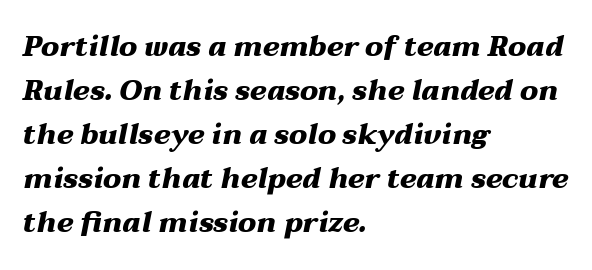
The image shows 28 px heavy, wide type, italic (leaning right); set left-aligned, normal line spacing (1.57x), normal letter spacing, not underlined; medium stroke contrast and a medium x-height.
